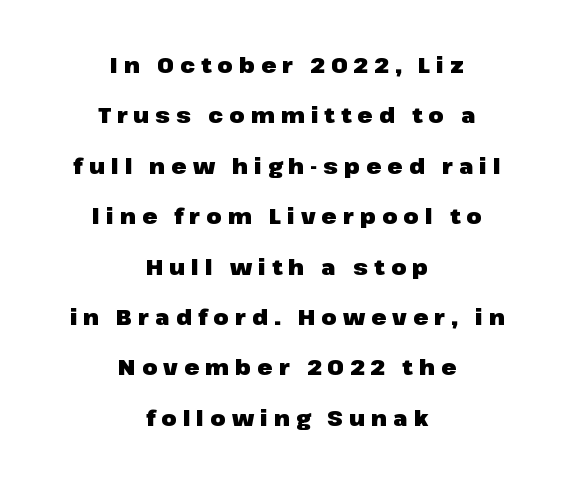
Q: Is the text bold? A: Yes.
Q: Is the text italic (slanted)? A: No, it is upright.
Q: Is the text underlined? A: No.
Q: How is the paragraph aligned? A: Centered.
Q: Is the spacing between letters normal or unusually wide? A: Unusually wide.
Q: Is the spacing between lines tight, normal or loose? A: Loose.
